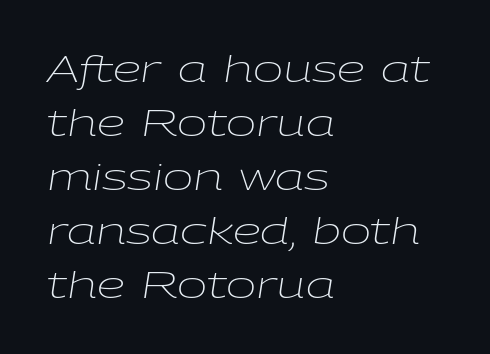
{"italic": "yes", "lean": "right", "slant_degrees": 9, "bold": "no", "weight": "light", "width": "wide", "stroke_contrast": "low", "x_height": "medium", "monospaced": "no", "underline": "no", "align": "left", "line_spacing": "normal", "line_spacing_ratio": 1.5, "letter_spacing": "normal", "letter_spacing_em": 0.0, "glyph_px": 36}
